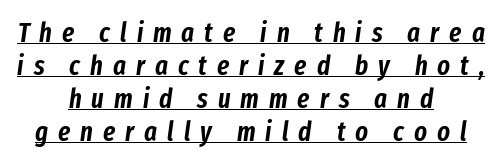
The image shows 27 px text type, italic (leaning right); set centered, line spacing 1.22x, unusually wide letter spacing (+0.37 em), underlined.
